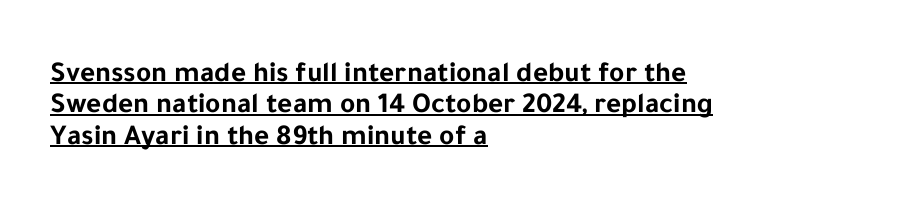
The image shows 29 px bold sans-serif type, upright; set left-aligned, tight line spacing (1.08x), normal letter spacing, underlined; low stroke contrast and a medium x-height.
